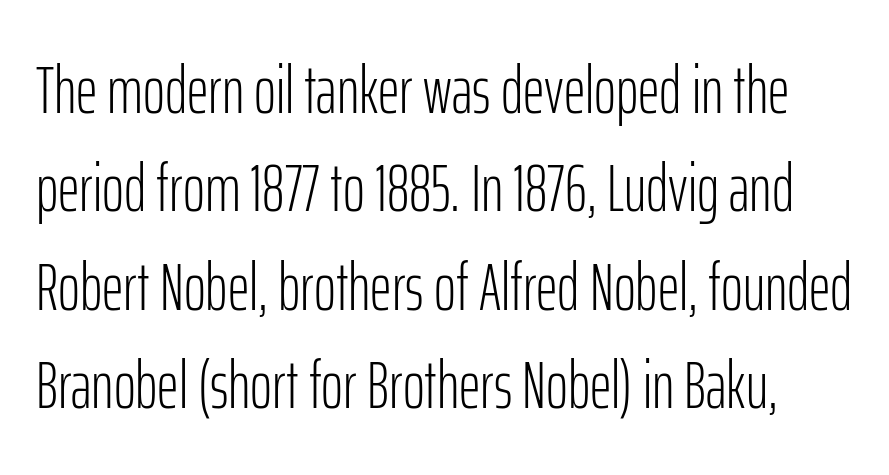
{"serif": "no", "italic": "no", "bold": "no", "weight": "light", "width": "condensed", "stroke_contrast": "low", "x_height": "medium", "monospaced": "no", "underline": "no", "line_spacing": "normal", "line_spacing_ratio": 1.47, "letter_spacing": "normal", "letter_spacing_em": 0.0, "glyph_px": 67}
